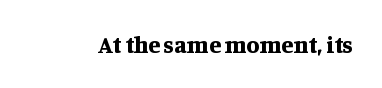
Q: Is the text bold? A: Yes.
Q: Is the text italic (slanted)? A: No, it is upright.
Q: Is the text underlined? A: No.
Q: Is the spacing between letters normal or unusually wide? A: Normal.
